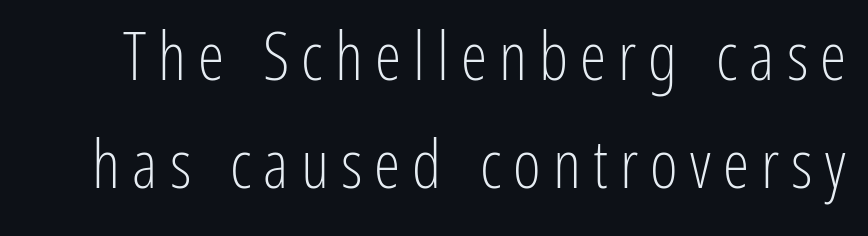
{"serif": "no", "italic": "no", "bold": "no", "weight": "light", "width": "condensed", "stroke_contrast": "low", "x_height": "medium", "monospaced": "no", "underline": "no", "line_spacing": "normal", "line_spacing_ratio": 1.61, "glyph_px": 67}
